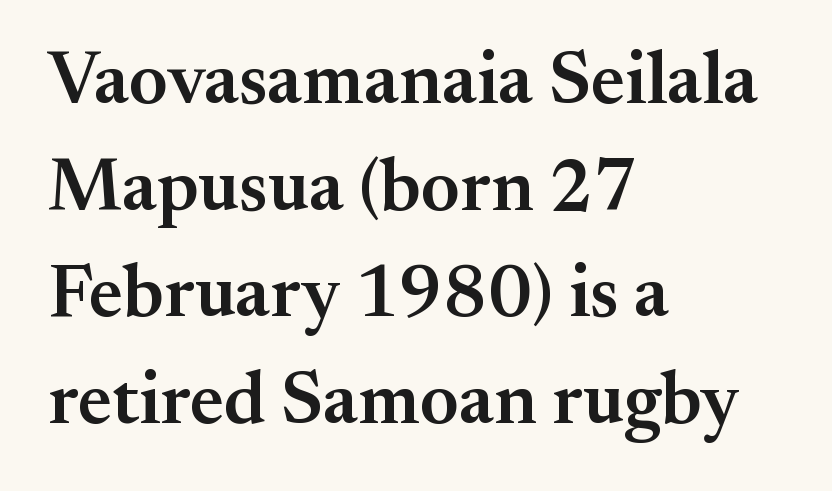
Q: Is the text bold? A: Semi-bold.
Q: Is the text italic (slanted)? A: No, it is upright.
Q: Is the typeface a serif or a sans-serif typeface? A: Serif.
Q: Is the text underlined? A: No.
Q: How is the paragraph aligned? A: Left-aligned.
Q: Is the spacing between letters normal or unusually wide? A: Normal.
Q: Is the spacing between lines tight, normal or loose? A: Normal.
Q: Width (condensed, normal, or wide)? A: Normal.
Q: Stroke contrast? A: Medium.
Q: x-height? A: Small.
Q: Monospaced? A: No.
